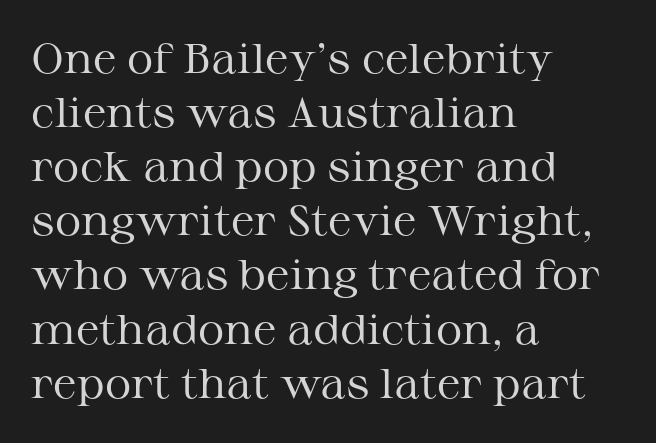
{"serif": "yes", "italic": "no", "bold": "no", "weight": "regular", "width": "wide", "stroke_contrast": "medium", "x_height": "medium", "monospaced": "no", "underline": "no", "align": "left", "line_spacing": "normal", "line_spacing_ratio": 1.32, "letter_spacing": "normal", "letter_spacing_em": 0.0, "glyph_px": 41}
